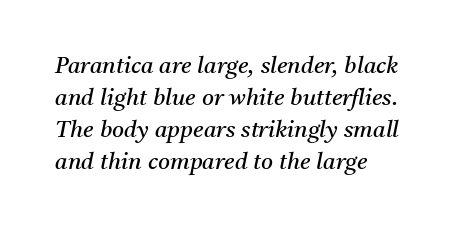
Q: Is the text bold? A: No.
Q: Is the text italic (slanted)? A: Yes, it leans right by about 11 degrees.
Q: Is the text underlined? A: No.
Q: How is the paragraph aligned? A: Left-aligned.
Q: Is the spacing between letters normal or unusually wide? A: Normal.
Q: Is the spacing between lines tight, normal or loose? A: Normal.
